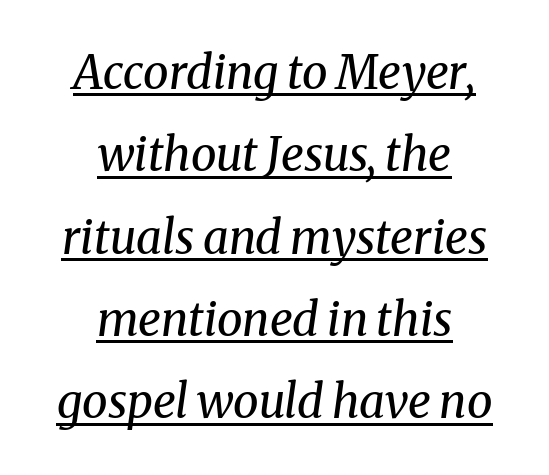
The image shows 46 px regular-weight serif type, italic (leaning right); set centered, line spacing 1.79x, normal letter spacing, underlined; medium stroke contrast and a medium x-height.
